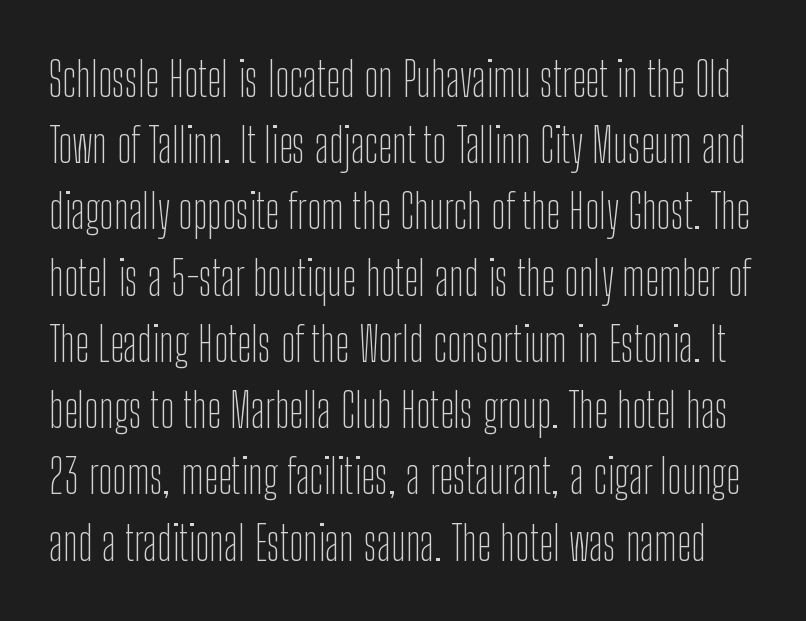
Look at the bottom of the vertical strokes: they stop flat, with no serifs. Any mark beneath the type? The region is blank. Varying glyph widths throughout — classic text-font behaviour. Default kerning and tracking; the words read as compact shapes. The specimen reads as upright at a glance. The designer left line spacing at the default.
